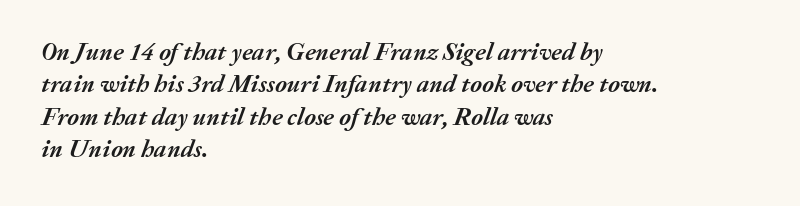
{"italic": "yes", "lean": "right", "slant_degrees": 20, "bold": "yes", "underline": "no", "align": "left", "line_spacing": "normal", "line_spacing_ratio": 1.3, "letter_spacing": "normal", "letter_spacing_em": 0.0, "glyph_px": 25}
